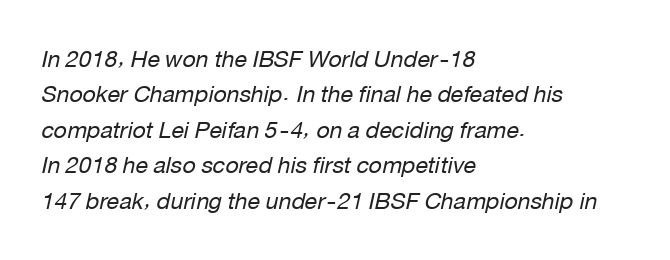
These lines stack with their left ends in a neat column. Honestly, the letter spacing is just normal — you wouldn't notice it. The space directly below the letters is spotless. The typesetting does not lean heavy: it is not bold. The passage shown stacks its lines at a standard gap.
